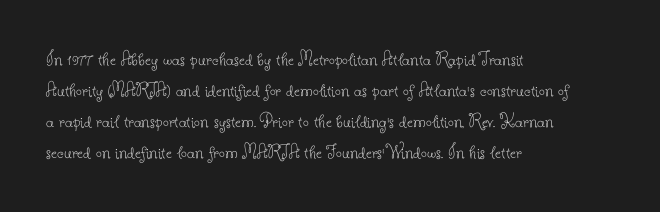
{"italic": "no", "bold": "no", "underline": "no", "align": "left", "line_spacing": "normal", "line_spacing_ratio": 1.48, "letter_spacing": "normal", "letter_spacing_em": 0.0, "glyph_px": 21}
